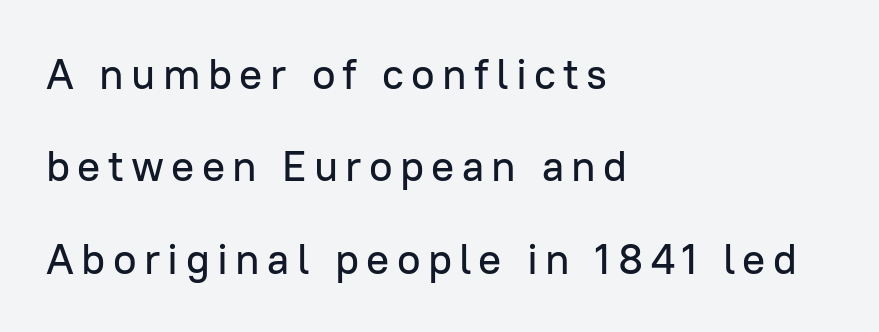
{"serif": "no", "italic": "no", "width": "normal", "stroke_contrast": "low", "x_height": "medium", "monospaced": "no", "underline": "no", "align": "left", "line_spacing": "loose", "line_spacing_ratio": 2.15, "glyph_px": 43}
